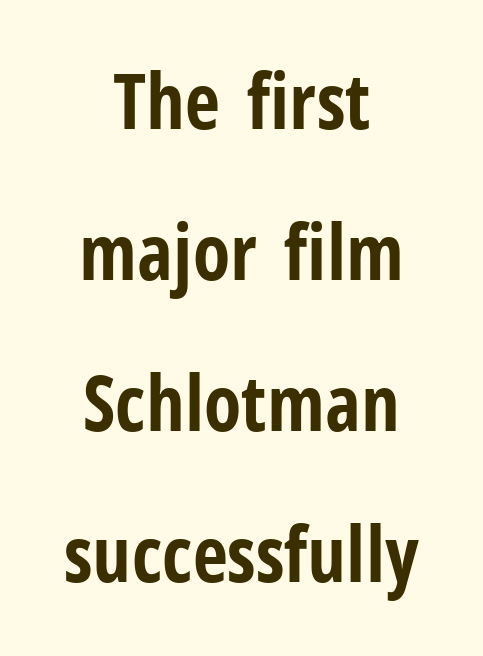
Regarding serifs, this sample does without them. Plain, unruled lines of type. The rendering uses a bold face; every stroke is thick and dark. This sample has the flowing, uneven cadence of proportional lettering.
